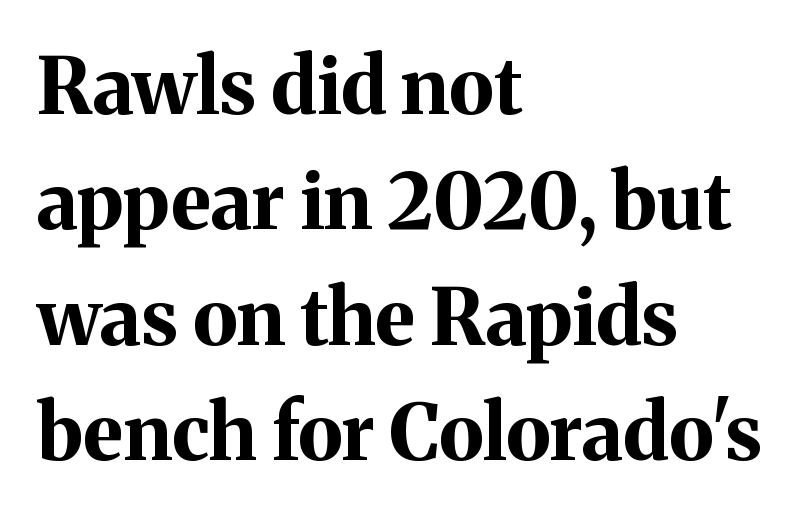
The image shows 78 px bold serif type, upright; set left-aligned, normal line spacing (1.48x), normal letter spacing, not underlined; medium stroke contrast and a medium x-height.
